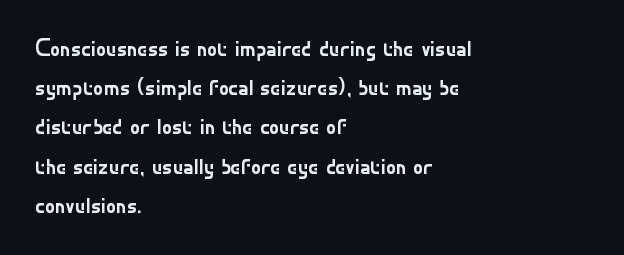
Q: Is the text bold? A: No.
Q: Is the text italic (slanted)? A: No, it is upright.
Q: Is the text underlined? A: No.
Q: How is the paragraph aligned? A: Left-aligned.
Q: Is the spacing between letters normal or unusually wide? A: Normal.
Q: Is the spacing between lines tight, normal or loose? A: Normal.
